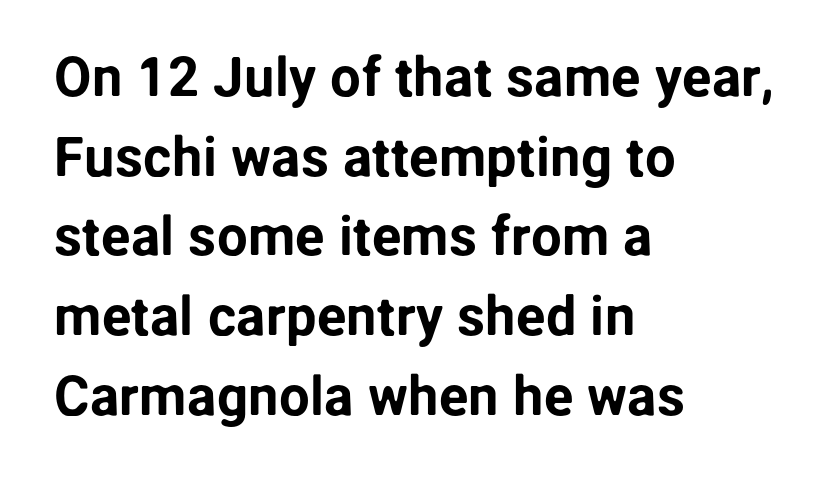
The image shows 55 px sans-serif type, upright; set left-aligned, normal line spacing (1.45x), normal letter spacing, not underlined; low stroke contrast and a medium x-height.
